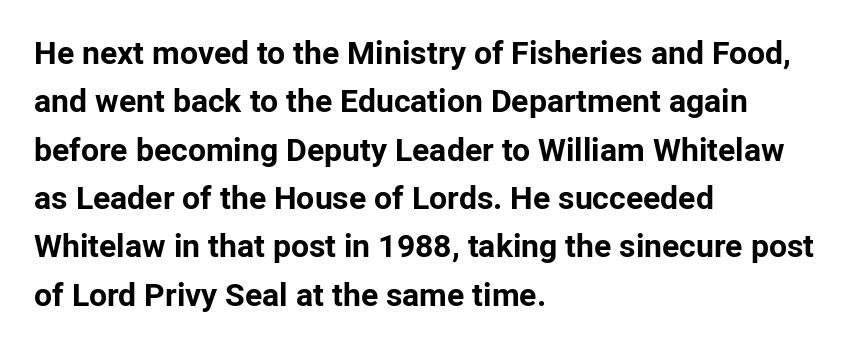
{"serif": "no", "italic": "no", "bold": "yes", "weight": "bold", "width": "normal", "stroke_contrast": "low", "x_height": "medium", "monospaced": "no", "underline": "no", "align": "left", "line_spacing": "normal", "line_spacing_ratio": 1.51, "letter_spacing": "normal", "letter_spacing_em": 0.0, "glyph_px": 32}
